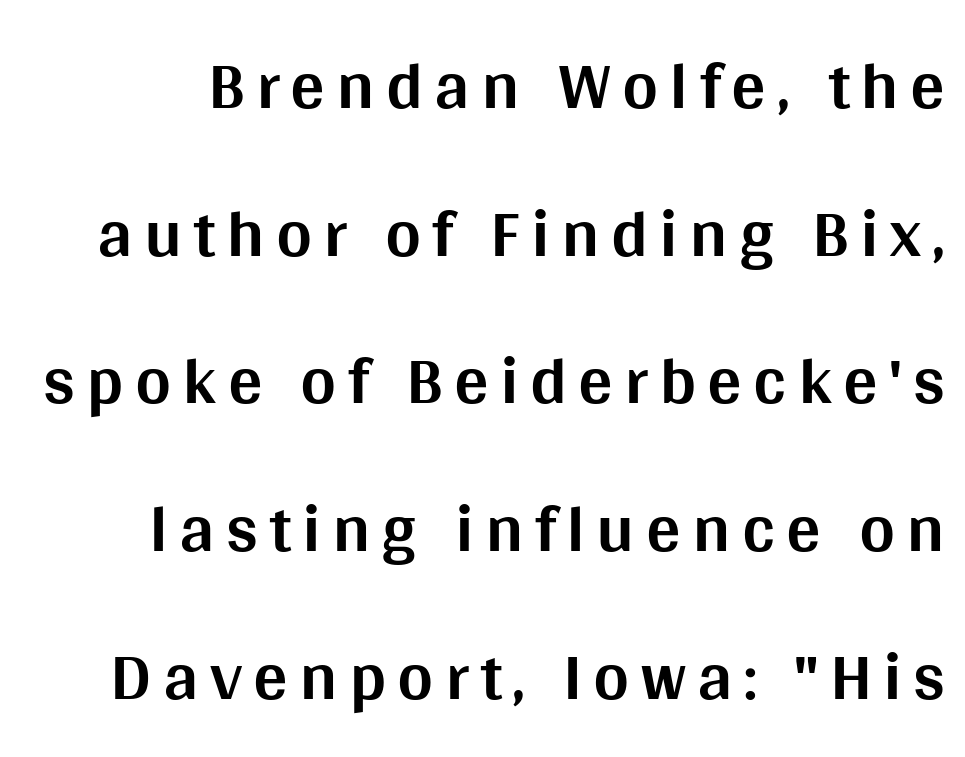
The image shows 69 px bold sans-serif type, upright; set loose line spacing (2.14x), not underlined; medium stroke contrast and a large x-height.
